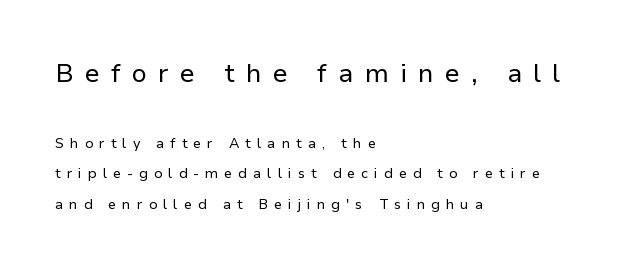
Teacher's note: observe the even left margin — that is flush-left alignment. Size hierarchy here favors the leading block over the trailing one. The gaps between neighbouring characters are conspicuously large. This block would shrink considerably if given ordinary leading; it's expanded now. Think standard paragraph weight, or any step lighter than that. The gap between lines stays unmarked.
